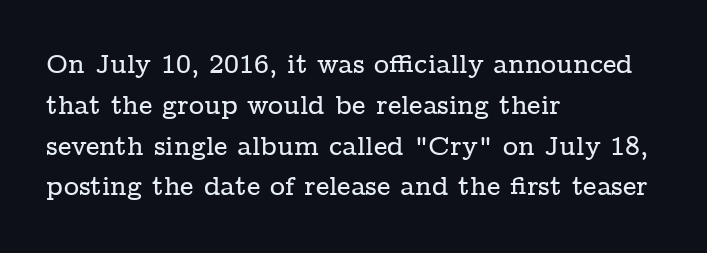
Q: Is the text italic (slanted)? A: No, it is upright.
Q: Is the text underlined? A: No.
Q: How is the paragraph aligned? A: Left-aligned.
Q: Is the spacing between letters normal or unusually wide? A: Normal.
Q: Is the spacing between lines tight, normal or loose? A: Normal.
